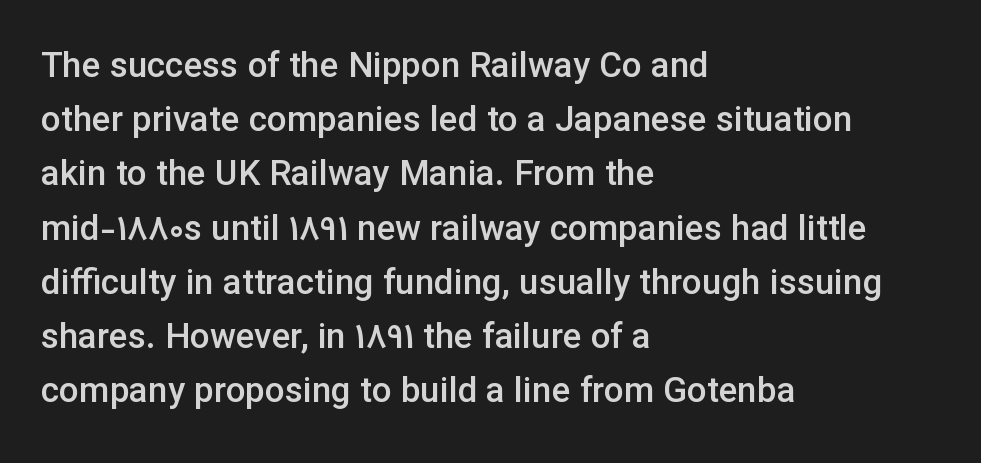
The letters sit at their default tracking, neither squeezed nor spread. Whoever set this chose a conventional vertical rhythm. Set as a demibold, roughly 600 on the weight scale. A student would call this left alignment; a typographer would say flush left, rag right. This sample uses an upright cut, with every glyph sitting square on the baseline.
